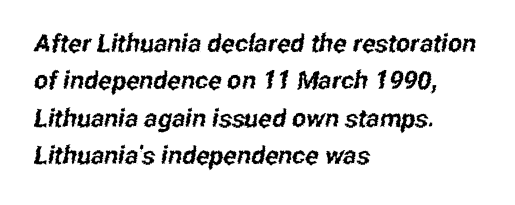
{"underline": "no", "align": "left", "line_spacing": "normal", "line_spacing_ratio": 1.5, "letter_spacing": "normal", "letter_spacing_em": 0.0, "glyph_px": 25}
